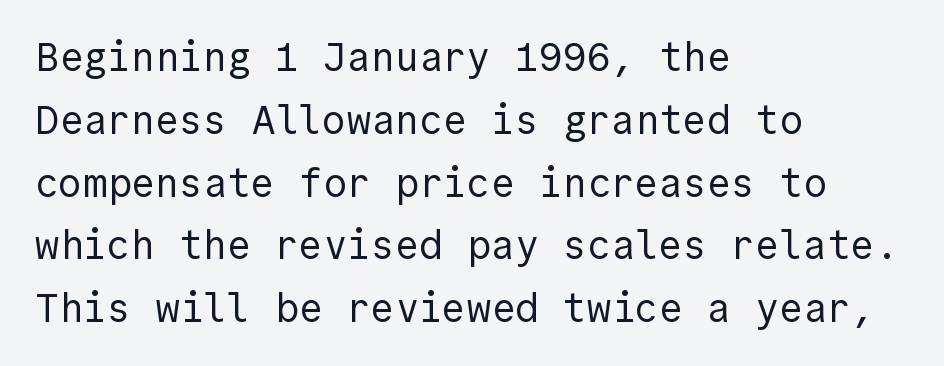
Typographically, this falls in the sans-serif category. A typesetter would mark this as roman, not italic. Leftover space on each line is placed entirely after the last word. How are the letters spaced? Ordinarily, with no added tracking. The foot of each line stays bare and open. Regular leading.
